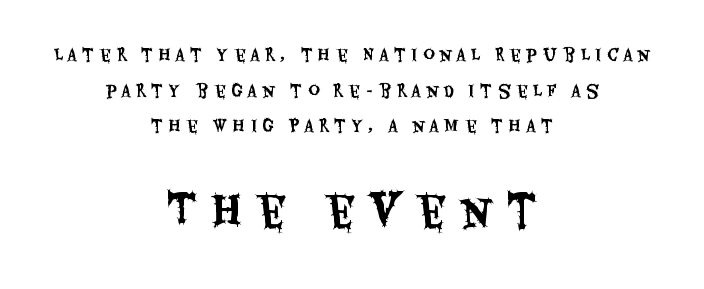
Vertical strokes here are truly vertical. A typesetter would call this proportional, since set widths differ per character. The space between consecutive lines is lavish. You can tell from the bare stems that sans-serif type was used. Beneath every word, the page is bare. The later block is typeset at a bigger size than the earlier block.
